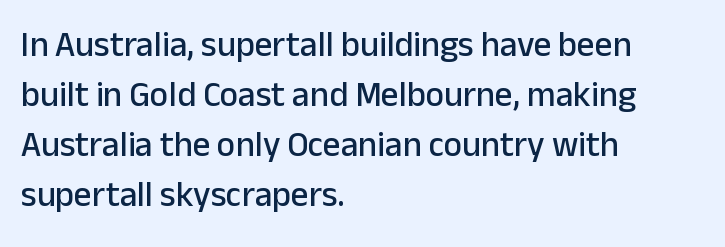
{"serif": "no", "italic": "no", "width": "normal", "stroke_contrast": "low", "x_height": "medium", "monospaced": "no", "underline": "no", "align": "left", "line_spacing": "normal", "line_spacing_ratio": 1.43, "letter_spacing": "normal", "letter_spacing_em": 0.0, "glyph_px": 35}
